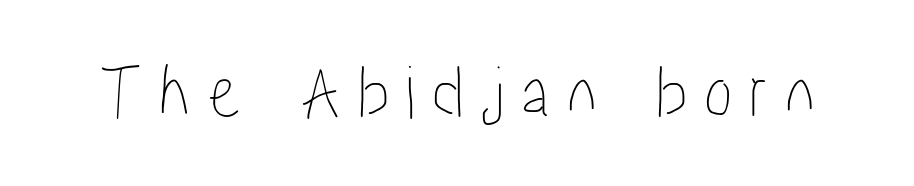
The image shows 77 px condensed type, upright; set unusually wide letter spacing (+0.21 em), not underlined; low stroke contrast and a medium x-height.
